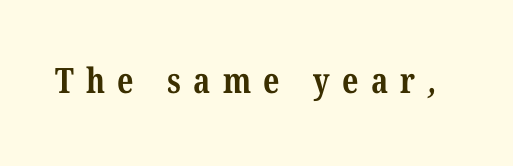
Compared with typical body copy, the letter spacing here is much looser. Set as a true bold cut, around the 700 mark. The space directly below the letters is spotless. Look at the bottom of the vertical strokes: they flare into serifs here.
